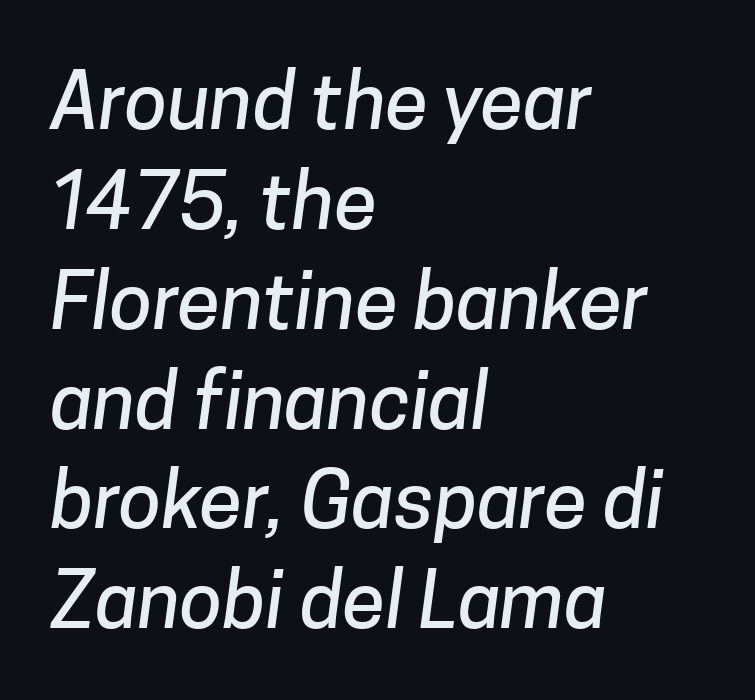
Words appear dense and cohesive because spacing is normal. Notice how the passage keeps a crisp vertical edge on the left only. The letters advance in unequal steps, a hallmark of proportional type. Evenly set lines give the paragraph a standard silhouette. Clear beneath every line of the passage.
